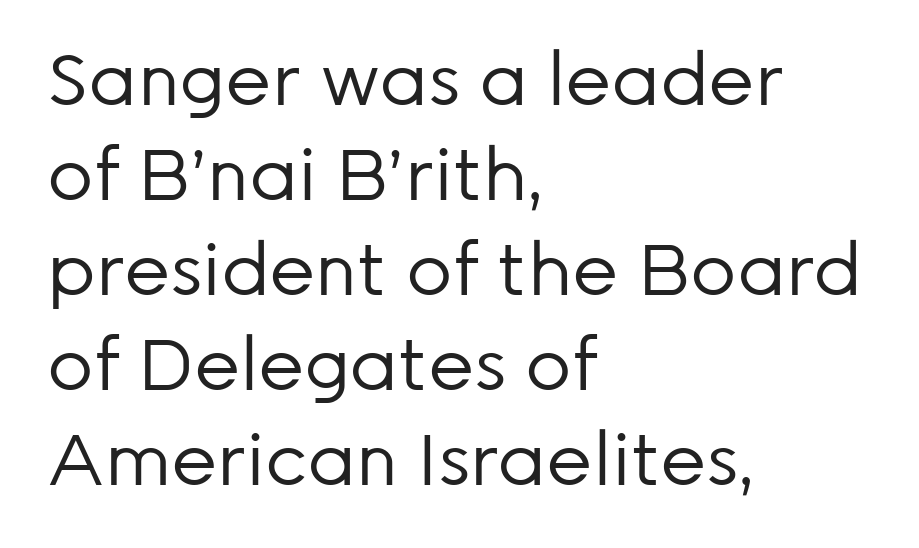
The image shows 72 px regular-weight sans-serif type, upright; set left-aligned, normal line spacing (1.32x), normal letter spacing, not underlined; low stroke contrast and a medium x-height.
